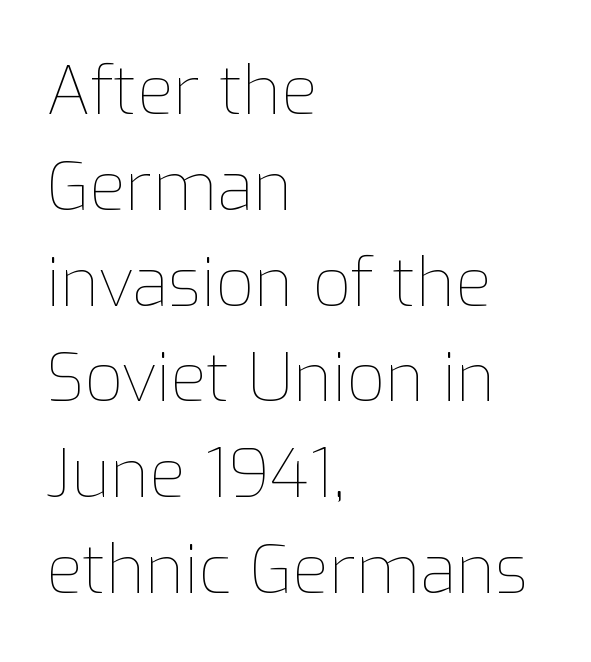
{"italic": "no", "bold": "no", "weight": "thin", "width": "normal", "stroke_contrast": "low", "x_height": "medium", "monospaced": "no", "underline": "no", "align": "left", "line_spacing": "normal", "line_spacing_ratio": 1.43, "letter_spacing": "normal", "letter_spacing_em": 0.0, "glyph_px": 67}
